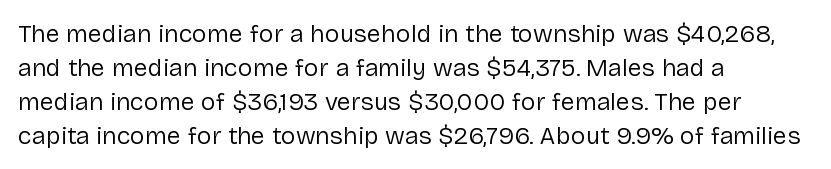
Q: Is the text bold? A: No.
Q: Is the text italic (slanted)? A: No, it is upright.
Q: Is the text underlined? A: No.
Q: How is the paragraph aligned? A: Left-aligned.
Q: Is the spacing between letters normal or unusually wide? A: Normal.
Q: Is the spacing between lines tight, normal or loose? A: Normal.
